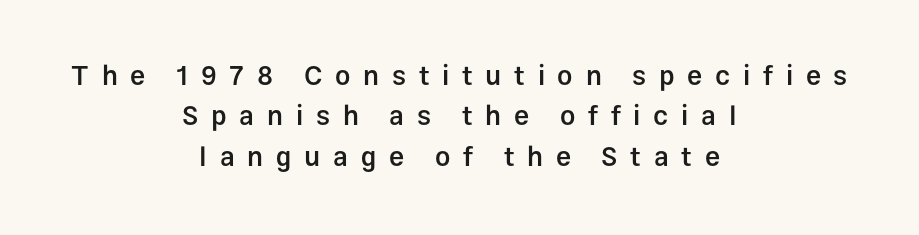
Q: Is the text bold? A: Semi-bold.
Q: Is the text italic (slanted)? A: No, it is upright.
Q: Is the text underlined? A: No.
Q: How is the paragraph aligned? A: Centered.
Q: Is the spacing between letters normal or unusually wide? A: Unusually wide.
Q: Is the spacing between lines tight, normal or loose? A: Normal.
